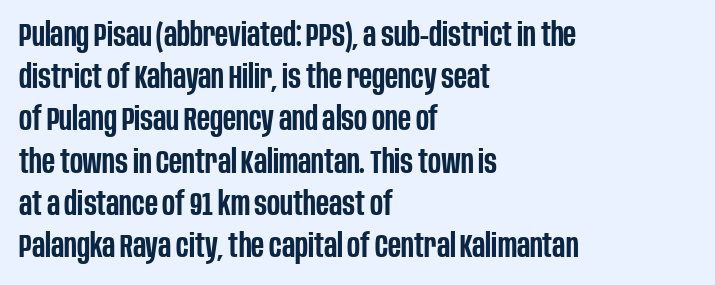
The passage shown stacks its lines at a standard gap. Looks like regular typesetting: each glyph gets only the width it needs. Every stem runs plumb, perpendicular to the baseline. Slightly chunky letters — semibold, I'd say, not full bold. The compositor pushed each line to the left boundary. Decoration check: the copy has no underline.
